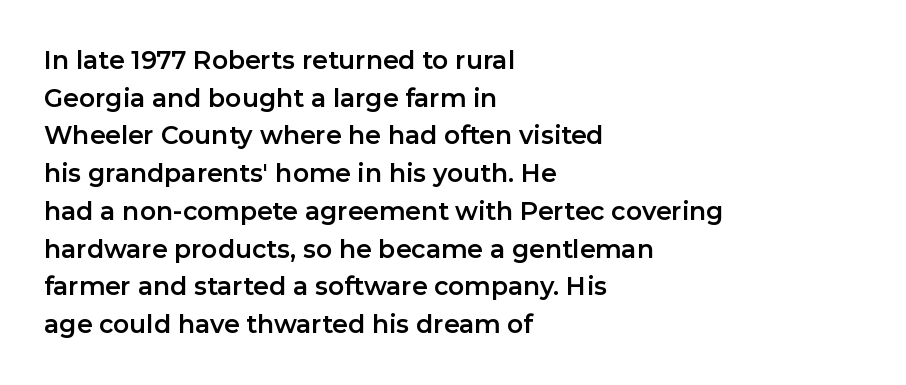
{"italic": "no", "underline": "no", "align": "left", "line_spacing": "normal", "line_spacing_ratio": 1.51, "letter_spacing": "normal", "letter_spacing_em": 0.0, "glyph_px": 25}
